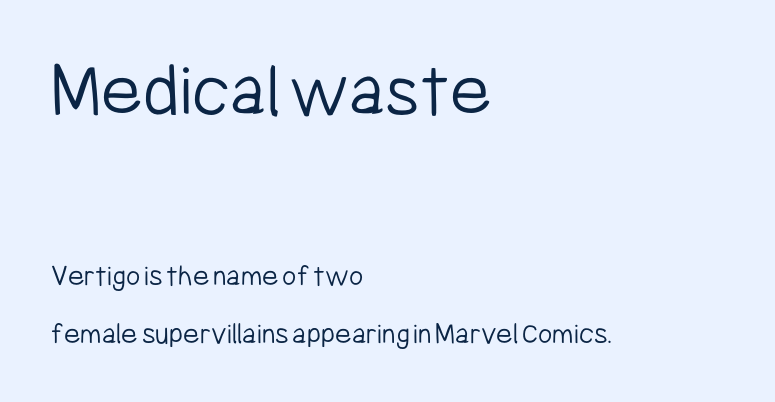
Q: Is the text bold? A: No.
Q: Is the text italic (slanted)? A: No, it is upright.
Q: Is the typeface a serif or a sans-serif typeface? A: Sans-serif.
Q: Is the text underlined? A: No.
Q: How is the paragraph aligned? A: Left-aligned.
Q: Is the spacing between letters normal or unusually wide? A: Normal.
Q: Which block of text is set in a larger size, the first (top) or the second (bottom)? A: The first (top) one.
Q: Width (condensed, normal, or wide)? A: Condensed.
Q: Stroke contrast? A: Low.
Q: x-height? A: Medium.
Q: Monospaced? A: No.
